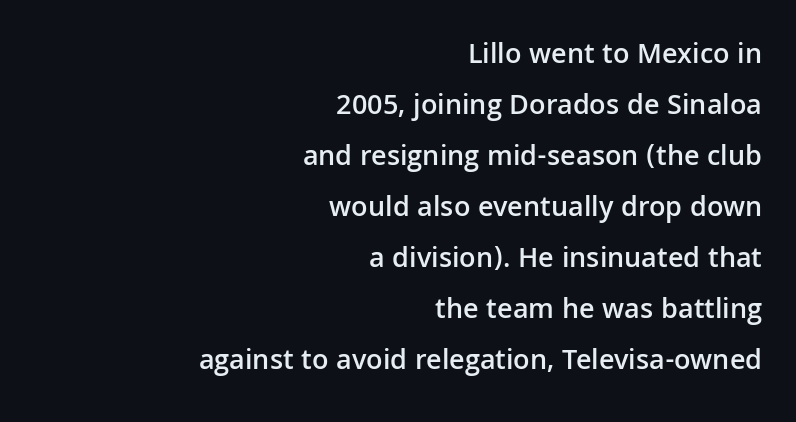
Has an underline been added? It has not. Examine the stroke ends and you'll find no serifs. Set as a demibold, roughly 600 on the weight scale. Line endings align vertically; line beginnings do not.
